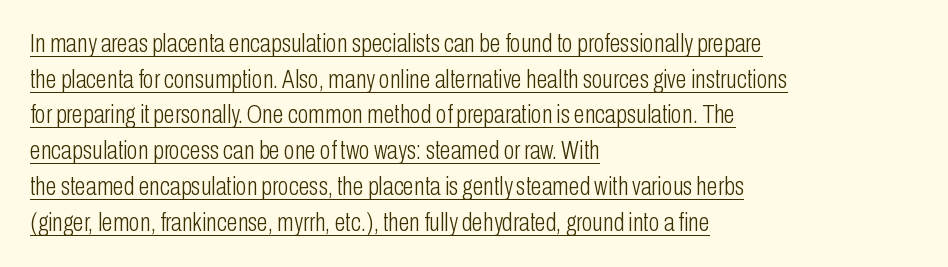
{"italic": "no", "bold": "no", "underline": "yes", "align": "left", "line_spacing": "normal", "line_spacing_ratio": 1.43, "letter_spacing": "normal", "letter_spacing_em": 0.0, "glyph_px": 25}
